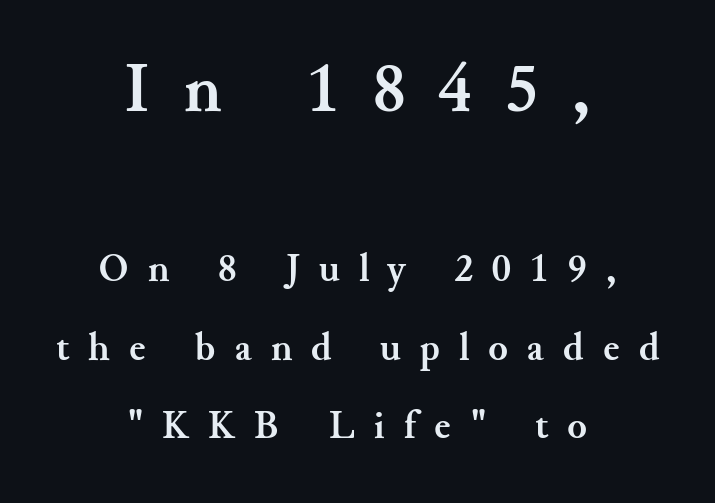
{"serif": "yes", "italic": "no", "bold": "yes", "weight": "semibold", "width": "normal", "stroke_contrast": "medium", "x_height": "small", "monospaced": "no", "underline": "no", "align": "center", "line_spacing": "loose", "line_spacing_ratio": 1.97, "letter_spacing": "wide", "letter_spacing_em": 0.48, "larger_block": "first", "size_ratio": 1.75, "glyph_px": 70}
